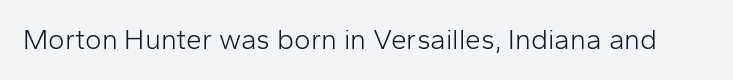
The letters stand straight up with perfectly vertical stems. Decoration check: the copy has no underline. Weight: not bold — regular or lighter. Letter spacing: default.
